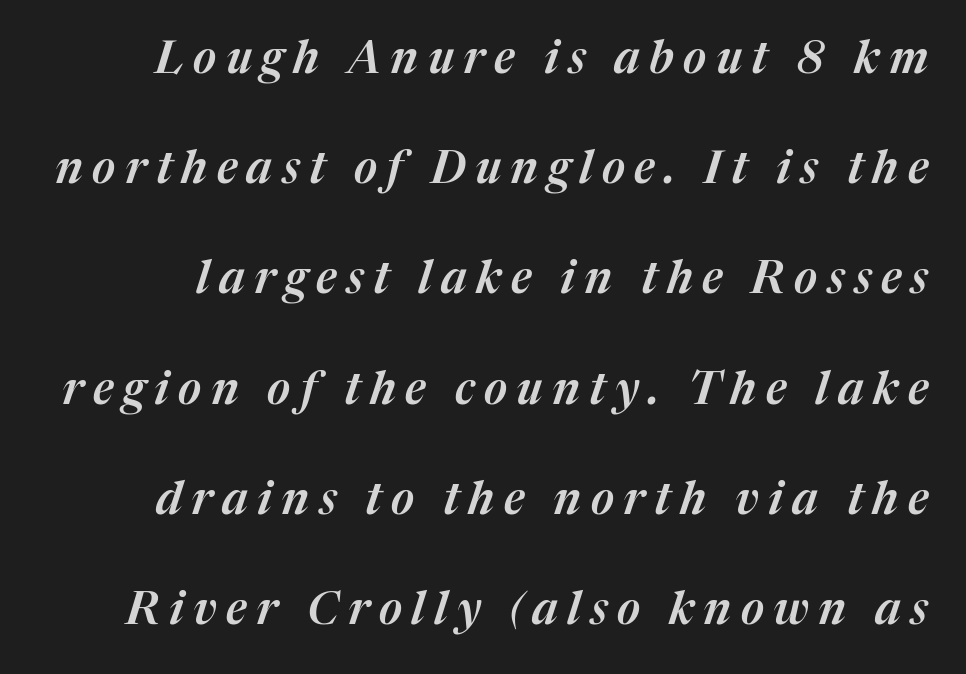
The image shows 45 px text type, italic (leaning right); set loose line spacing (2.45x), unusually wide letter spacing (+0.21 em), not underlined; medium stroke contrast and a medium x-height.
